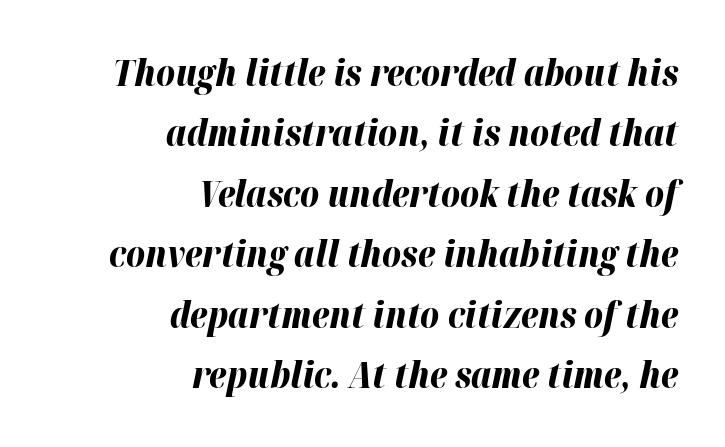
{"italic": "yes", "lean": "right", "slant_degrees": 12, "bold": "yes", "weight": "bold", "width": "normal", "stroke_contrast": "high", "x_height": "medium", "monospaced": "no", "underline": "no", "align": "right", "line_spacing": "normal", "line_spacing_ratio": 1.68, "letter_spacing": "normal", "letter_spacing_em": 0.0, "glyph_px": 36}
